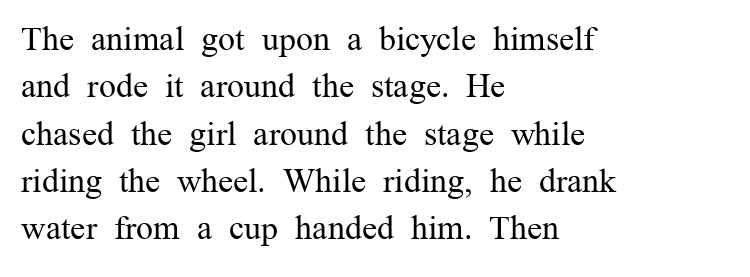
Is there much room between lines? A standard amount, neither cramped nor airy. A typesetter would call this proportional, since set widths differ per character. Observe the ordinary spacing: letters are neighbours, not strangers. What kind of face is this? One with serifs.
